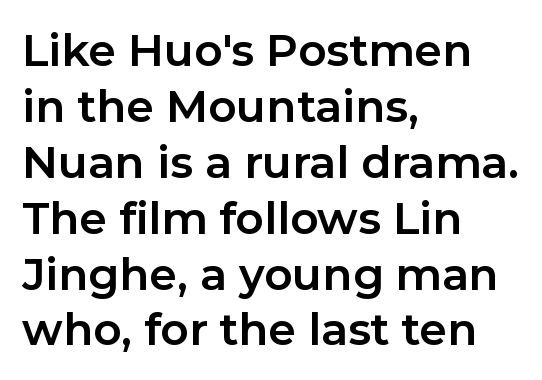
Q: Is the text bold? A: Yes.
Q: Is the text italic (slanted)? A: No, it is upright.
Q: Is the typeface a serif or a sans-serif typeface? A: Sans-serif.
Q: Is the text underlined? A: No.
Q: How is the paragraph aligned? A: Left-aligned.
Q: Is the spacing between letters normal or unusually wide? A: Normal.
Q: Is the spacing between lines tight, normal or loose? A: Normal.
Q: Width (condensed, normal, or wide)? A: Normal.
Q: Stroke contrast? A: Low.
Q: x-height? A: Medium.
Q: Monospaced? A: No.
